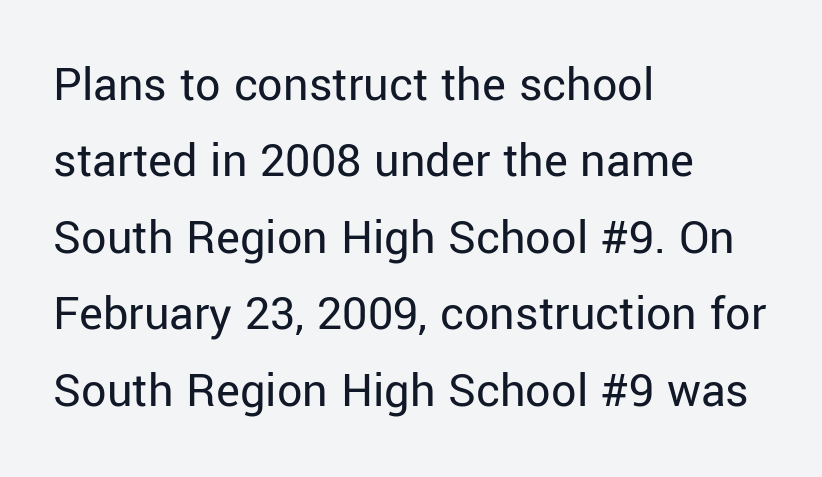
{"serif": "no", "italic": "no", "bold": "no", "weight": "regular", "width": "normal", "stroke_contrast": "low", "x_height": "medium", "monospaced": "no", "underline": "no", "align": "left", "line_spacing": "normal", "line_spacing_ratio": 1.53, "letter_spacing": "normal", "letter_spacing_em": 0.0, "glyph_px": 50}
